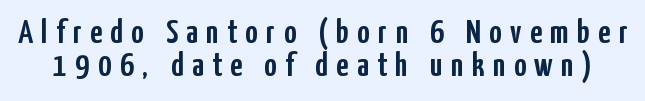
{"serif": "no", "italic": "no", "width": "condensed", "stroke_contrast": "low", "x_height": "medium", "monospaced": "no", "underline": "no", "line_spacing": "tight", "line_spacing_ratio": 0.97, "letter_spacing": "wide", "letter_spacing_em": 0.25, "glyph_px": 34}
